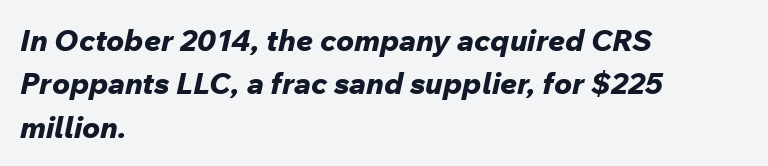
Whoever set this chose a conventional vertical rhythm. Summary of weight: heavy, a full bold. The rendering anchors every line to the left-hand side. This sample uses an oblique cut, with every glyph tilted off the vertical. Students, note that the glyphs here touch the page at normal intervals.
